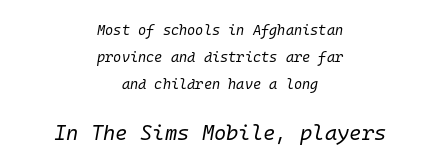
{"italic": "yes", "lean": "right", "slant_degrees": 10, "bold": "no", "underline": "no", "align": "center", "line_spacing": "loose", "line_spacing_ratio": 1.93, "letter_spacing": "normal", "letter_spacing_em": 0.0, "larger_block": "second", "size_ratio": 1.5, "glyph_px": 21}
